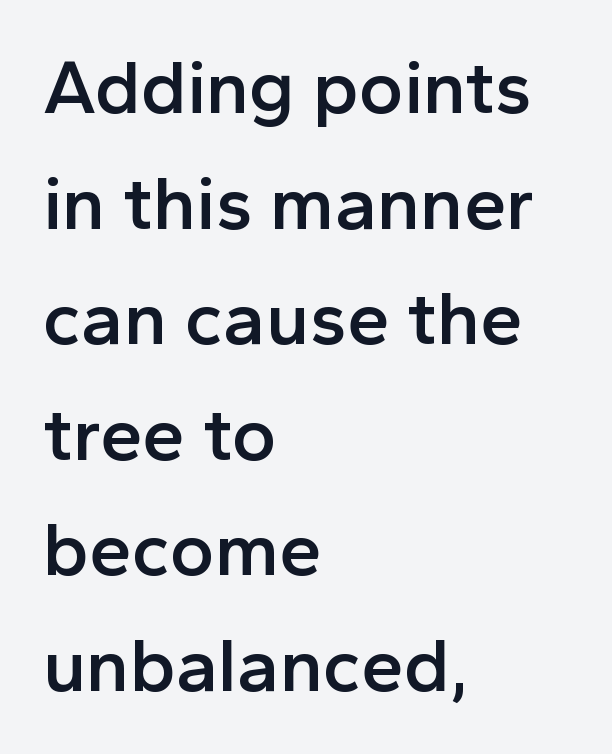
Does the copy run flush right? No — it runs flush left. A typesetter would call this proportional, since set widths differ per character. It's the straight-up-and-down kind of type. Tracking here is standard; glyphs follow each other at the usual distance. The font is running at a semibold setting, under full bold. This sample keeps an unexceptional amount of space between lines.
